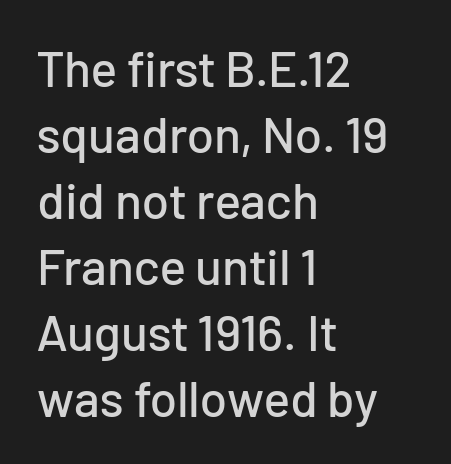
Q: Is the text italic (slanted)? A: No, it is upright.
Q: Is the typeface a serif or a sans-serif typeface? A: Sans-serif.
Q: Is the text underlined? A: No.
Q: How is the paragraph aligned? A: Left-aligned.
Q: Is the spacing between letters normal or unusually wide? A: Normal.
Q: Is the spacing between lines tight, normal or loose? A: Normal.
Q: Width (condensed, normal, or wide)? A: Normal.
Q: Stroke contrast? A: Low.
Q: x-height? A: Medium.
Q: Monospaced? A: No.
